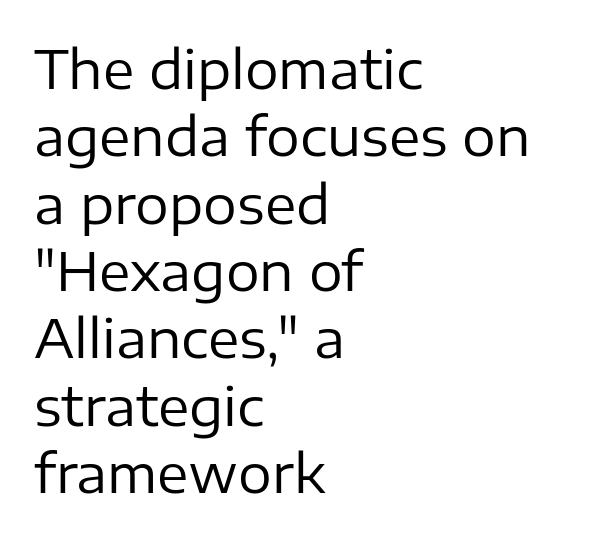
The image shows 53 px regular-weight sans-serif type, upright; set left-aligned, normal line spacing (1.27x), normal letter spacing, not underlined; low stroke contrast and a medium x-height.
